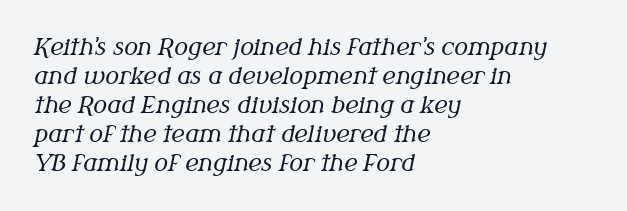
The image shows 23 px text type, italic (leaning right); set left-aligned, normal line spacing (1.26x), normal letter spacing, not underlined.
